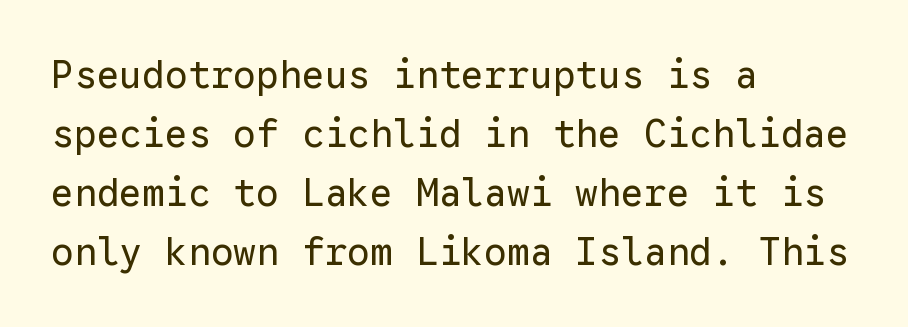
{"serif": "no", "italic": "no", "bold": "no", "weight": "regular", "width": "normal", "stroke_contrast": "low", "x_height": "medium", "monospaced": "yes", "underline": "no", "align": "left", "line_spacing": "normal", "line_spacing_ratio": 1.55, "letter_spacing": "normal", "letter_spacing_em": 0.0, "glyph_px": 38}
